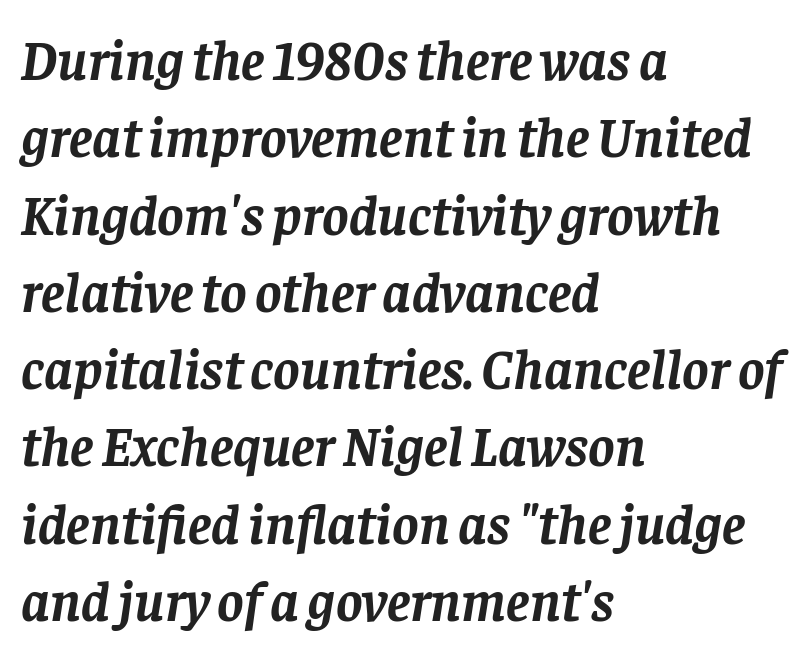
The rendering uses a bold face; every stroke is thick and dark. In terms of letterform style, serifs are clearly present. The rag falls on the right side of this text block. Does the lettering tilt? It does — this is italic.
